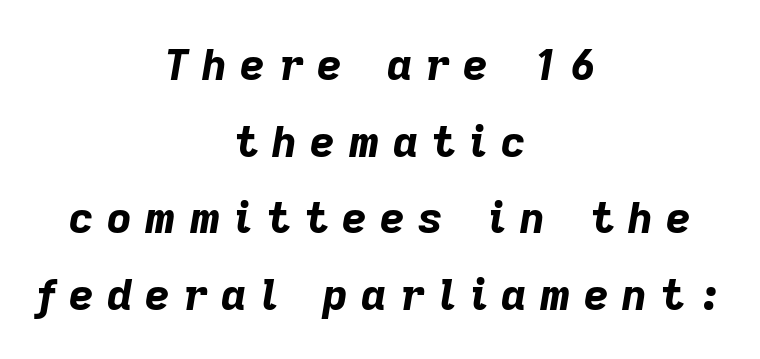
{"italic": "yes", "lean": "right", "slant_degrees": 9, "bold": "yes", "weight": "bold", "width": "normal", "stroke_contrast": "low", "x_height": "medium", "monospaced": "no", "underline": "no", "align": "center", "line_spacing_ratio": 1.78, "letter_spacing": "wide", "letter_spacing_em": 0.31, "glyph_px": 43}
